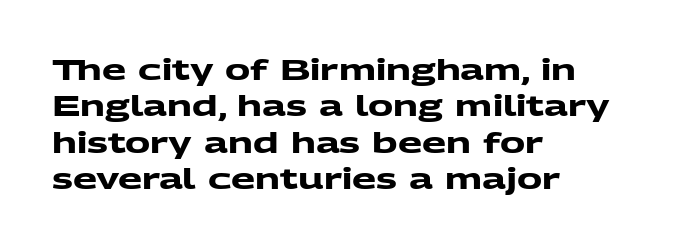
How heavy is the stroke? Heavy — this is a bold. This sample uses a sans-serif face. All the whitespace from short lines collects on the right. Horizontal bands of white between lines are of average thickness. These lines are rendered in a variable-pitch font.
